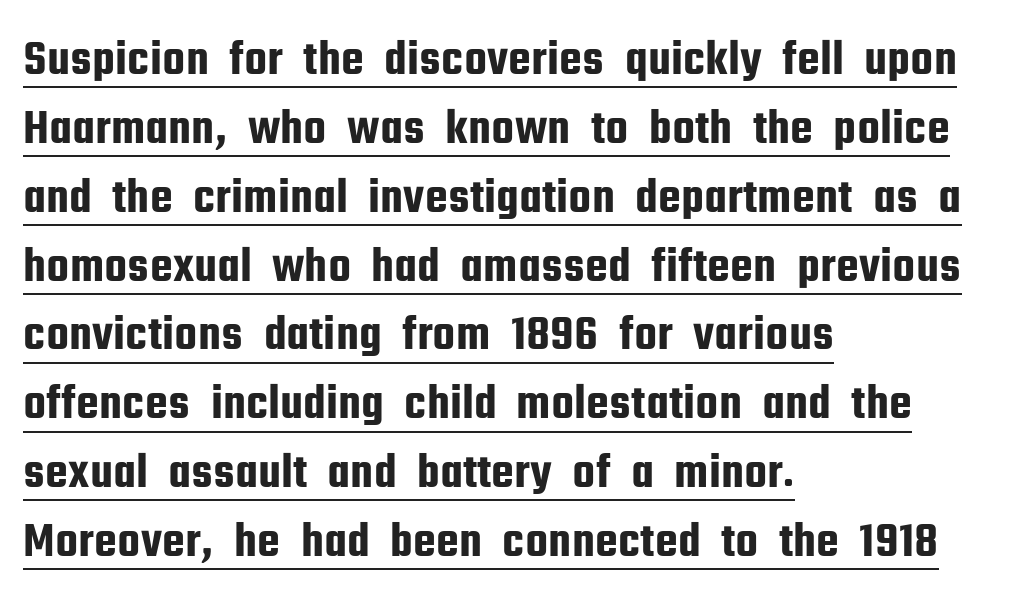
{"serif": "no", "italic": "no", "width": "condensed", "stroke_contrast": "low", "x_height": "medium", "monospaced": "no", "underline": "yes", "align": "left", "line_spacing": "normal", "line_spacing_ratio": 1.35, "letter_spacing": "normal", "letter_spacing_em": 0.0, "glyph_px": 51}
